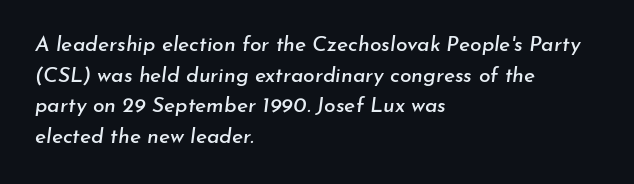
{"italic": "yes", "lean": "right", "slant_degrees": 7, "underline": "no", "align": "left", "line_spacing": "normal", "line_spacing_ratio": 1.46, "letter_spacing": "normal", "letter_spacing_em": 0.0, "glyph_px": 21}
